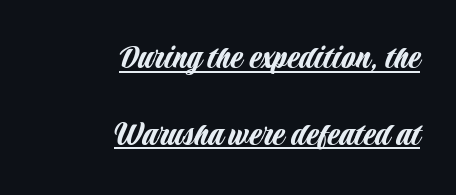
Q: Is the text italic (slanted)? A: Yes.
Q: Is the typeface a serif or a sans-serif typeface? A: Sans-serif.
Q: Is the text underlined? A: Yes.
Q: How is the paragraph aligned? A: Right-aligned.
Q: Is the spacing between letters normal or unusually wide? A: Normal.
Q: Is the spacing between lines tight, normal or loose? A: Loose.
Q: Width (condensed, normal, or wide)? A: Condensed.
Q: Stroke contrast? A: Low.
Q: x-height? A: Large.
Q: Monospaced? A: No.
